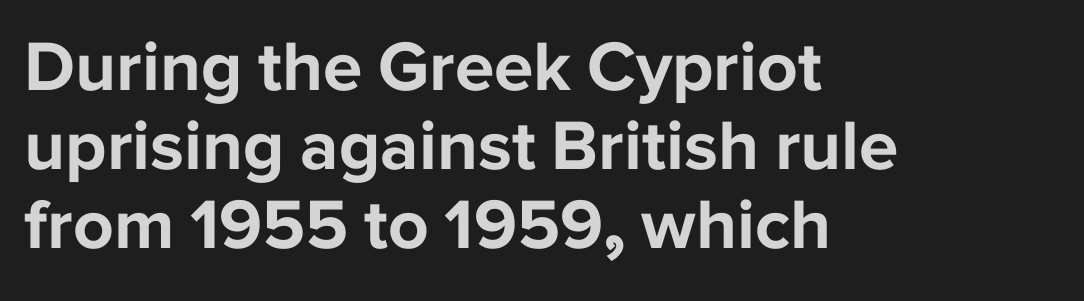
Posture: vertical. The letters sit at their default tracking, neither squeezed nor spread. The passage shown is typeset with a sans-serif family. All the whitespace from short lines collects on the right.
